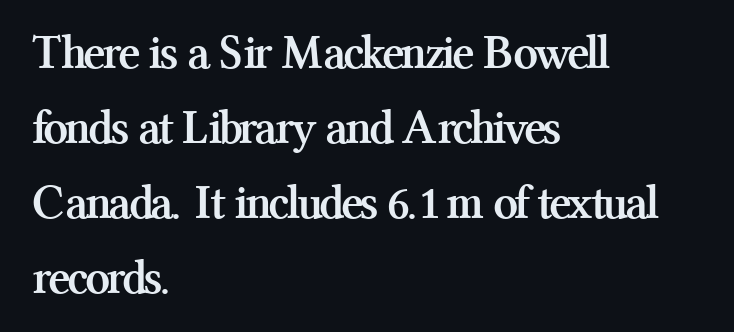
Q: Is the text bold? A: Yes.
Q: Is the text italic (slanted)? A: No, it is upright.
Q: Is the typeface a serif or a sans-serif typeface? A: Serif.
Q: Is the text underlined? A: No.
Q: How is the paragraph aligned? A: Left-aligned.
Q: Is the spacing between letters normal or unusually wide? A: Normal.
Q: Is the spacing between lines tight, normal or loose? A: Normal.
Q: Width (condensed, normal, or wide)? A: Normal.
Q: Stroke contrast? A: Medium.
Q: x-height? A: Medium.
Q: Monospaced? A: No.
